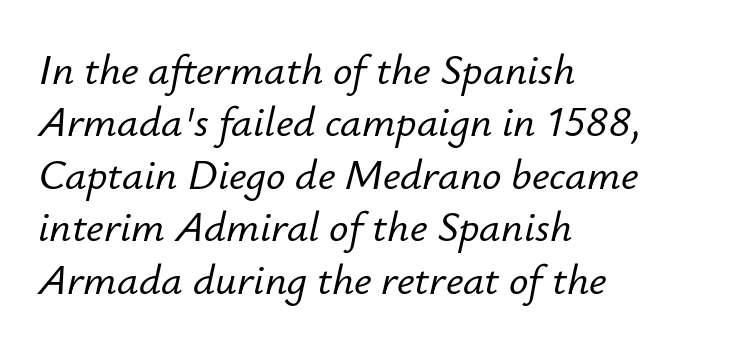
{"italic": "yes", "lean": "right", "slant_degrees": 12, "width": "normal", "stroke_contrast": "low", "x_height": "small", "monospaced": "no", "underline": "no", "align": "left", "line_spacing_ratio": 1.22, "letter_spacing": "normal", "letter_spacing_em": 0.0, "glyph_px": 43}
